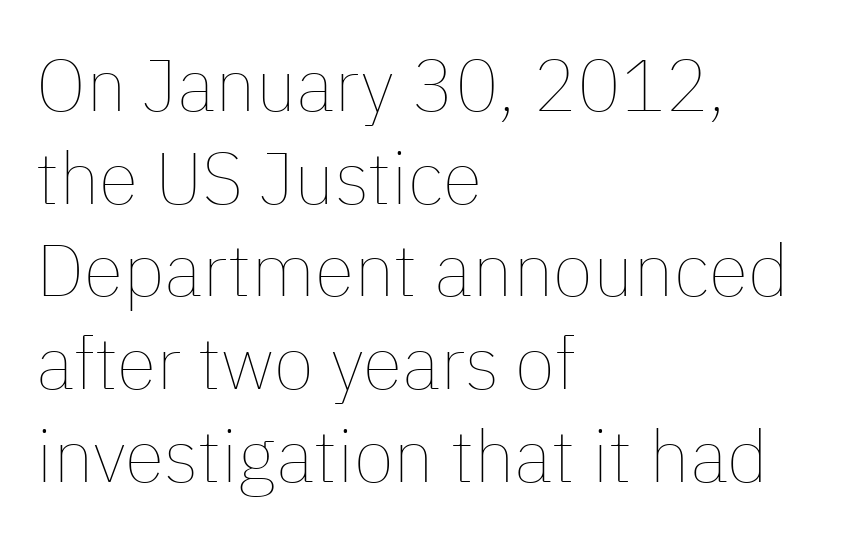
{"italic": "no", "bold": "no", "weight": "thin", "width": "normal", "stroke_contrast": "low", "x_height": "medium", "monospaced": "no", "underline": "no", "align": "left", "line_spacing": "normal", "line_spacing_ratio": 1.27, "letter_spacing": "normal", "letter_spacing_em": 0.0, "glyph_px": 73}
